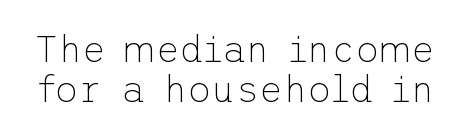
Q: Is the text bold? A: No.
Q: Is the text italic (slanted)? A: No, it is upright.
Q: Is the typeface a serif or a sans-serif typeface? A: Sans-serif.
Q: Is the text underlined? A: No.
Q: Is the spacing between letters normal or unusually wide? A: Normal.
Q: Is the spacing between lines tight, normal or loose? A: Tight.
Q: Width (condensed, normal, or wide)? A: Normal.
Q: Stroke contrast? A: Low.
Q: x-height? A: Medium.
